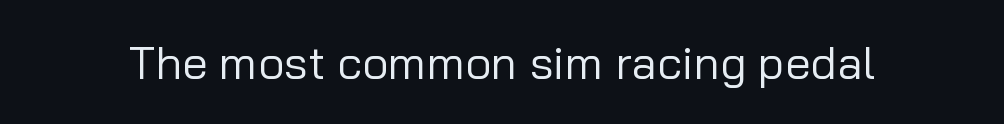
Nothing heavy about these letters — not bold at all. Rule under the text: the space is simply empty. Standard letterfit; no display-style spreading of the glyphs. The rendering uses natural spacing where letterforms have individual widths. You can tell from the bare stems that sans-serif type was used.
